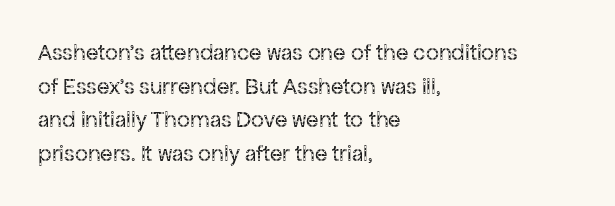
The image shows 23 px text type, upright; set left-aligned, normal line spacing (1.46x), normal letter spacing, not underlined.
